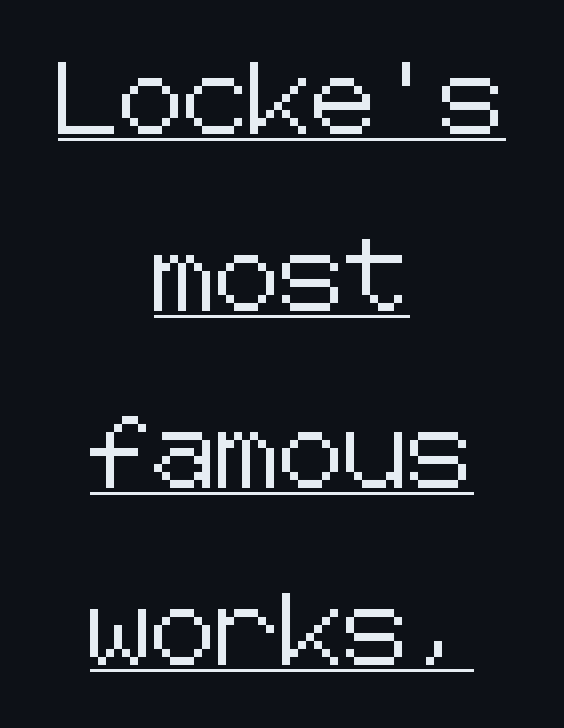
Q: Is the text italic (slanted)? A: No, it is upright.
Q: Is the typeface a serif or a sans-serif typeface? A: Sans-serif.
Q: Is the text underlined? A: Yes.
Q: How is the paragraph aligned? A: Centered.
Q: Is the spacing between letters normal or unusually wide? A: Normal.
Q: Is the spacing between lines tight, normal or loose? A: Loose.
Q: Width (condensed, normal, or wide)? A: Normal.
Q: Stroke contrast? A: Low.
Q: x-height? A: Medium.
